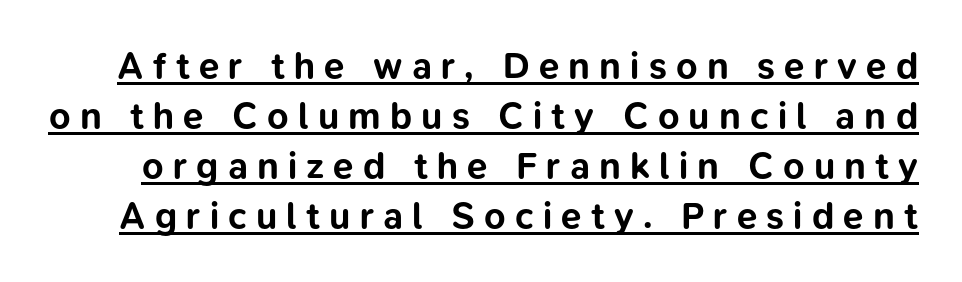
Q: Is the text bold? A: Yes.
Q: Is the text italic (slanted)? A: No, it is upright.
Q: Is the typeface a serif or a sans-serif typeface? A: Sans-serif.
Q: Is the text underlined? A: Yes.
Q: Is the spacing between letters normal or unusually wide? A: Unusually wide.
Q: Is the spacing between lines tight, normal or loose? A: Normal.
Q: Width (condensed, normal, or wide)? A: Normal.
Q: Stroke contrast? A: Low.
Q: x-height? A: Medium.
Q: Monospaced? A: No.
